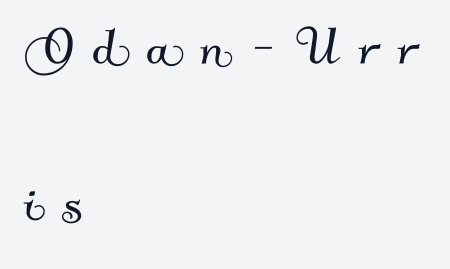
The image shows 66 px sans-serif type; set left-aligned, loose line spacing (2.35x), unusually wide letter spacing (+0.27 em), not underlined; medium stroke contrast and a small x-height.
